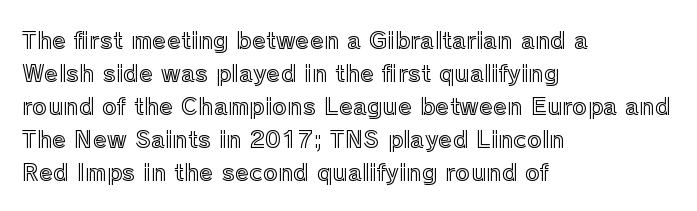
Q: Is the text italic (slanted)? A: No, it is upright.
Q: Is the text underlined? A: No.
Q: How is the paragraph aligned? A: Left-aligned.
Q: Is the spacing between letters normal or unusually wide? A: Normal.
Q: Is the spacing between lines tight, normal or loose? A: Normal.
